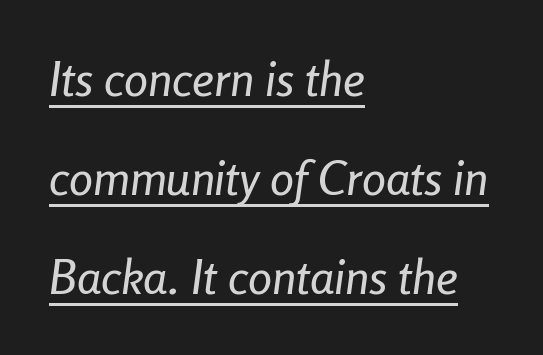
This sample uses an oblique cut, with every glyph tilted off the vertical. The typesetter has applied underlining to the passage shown. These lines are rendered in a variable-pitch font. The line-height multiplier appears high, well above default. Horizontally, the lines are justified to the leading edge only. Observe the ordinary spacing: letters are neighbours, not strangers.
